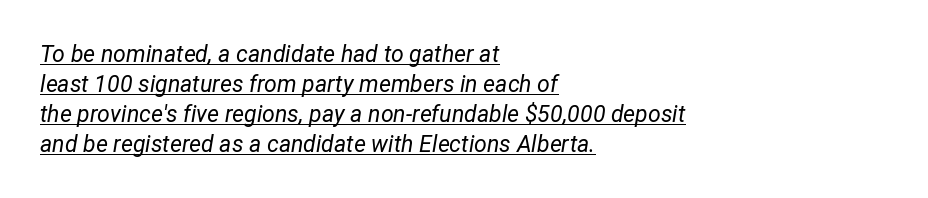
The image shows 23 px text type, italic (leaning right); set left-aligned, normal line spacing (1.3x), normal letter spacing, underlined.
